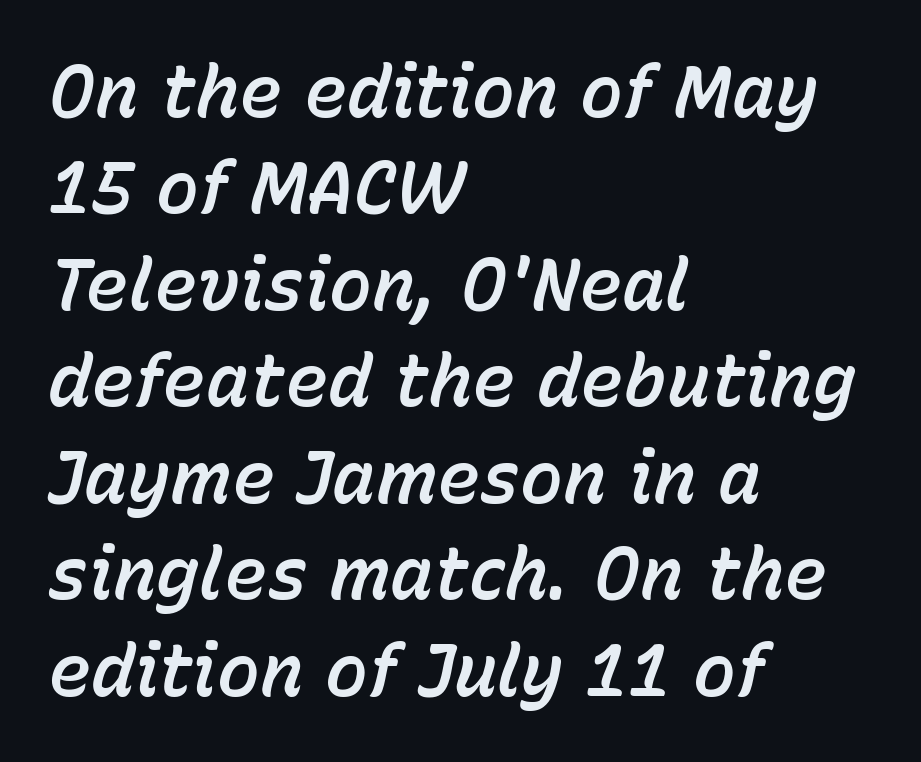
Each word holds together tightly as a unit, with standard inter-letter gaps. A bare baseline throughout the passage. This sample keeps an unexceptional amount of space between lines. Line beginnings align vertically; line endings do not. Compared with ordinary roman type, these characters are visibly tilted.
